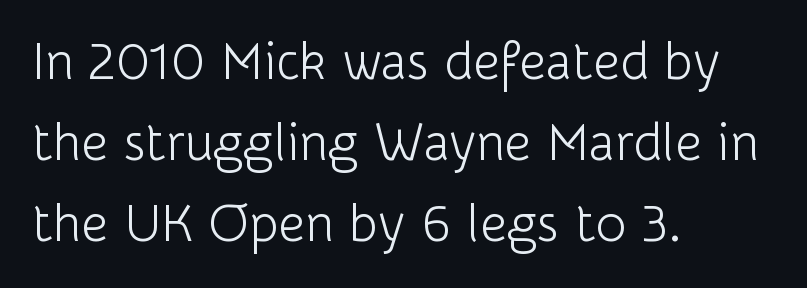
The image shows 52 px light sans-serif type, upright; set left-aligned, normal line spacing (1.56x), normal letter spacing, not underlined; low stroke contrast and a medium x-height.
